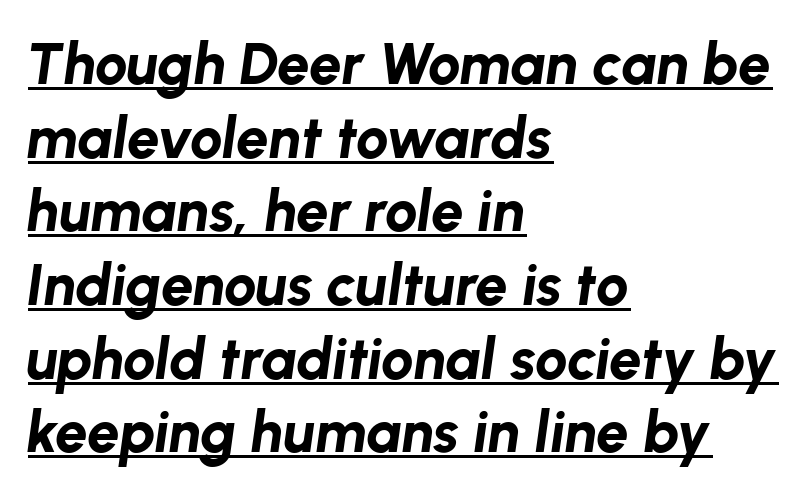
{"italic": "yes", "lean": "right", "slant_degrees": 8, "bold": "yes", "weight": "bold", "width": "normal", "stroke_contrast": "low", "x_height": "medium", "monospaced": "no", "underline": "yes", "align": "left", "line_spacing": "normal", "line_spacing_ratio": 1.27, "letter_spacing": "normal", "letter_spacing_em": 0.0, "glyph_px": 58}
